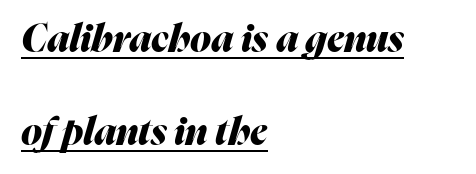
{"italic": "yes", "lean": "right", "slant_degrees": 16, "bold": "yes", "weight": "heavy", "width": "normal", "stroke_contrast": "medium", "x_height": "medium", "monospaced": "no", "underline": "yes", "align": "left", "line_spacing": "loose", "line_spacing_ratio": 2.44, "letter_spacing": "normal", "letter_spacing_em": 0.0, "glyph_px": 38}
